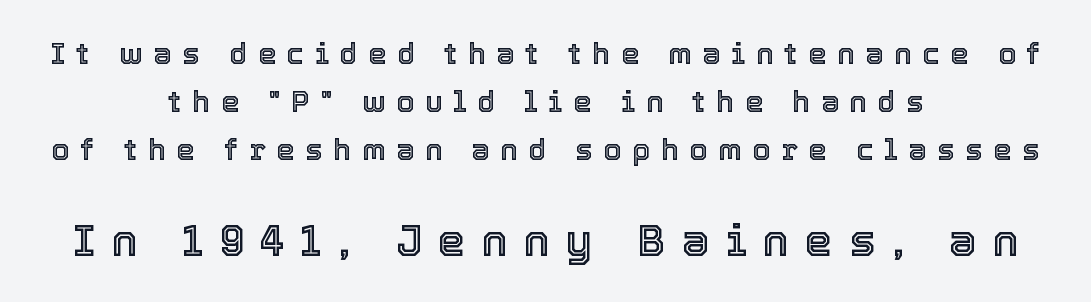
Q: Is the text italic (slanted)? A: No, it is upright.
Q: Is the text underlined? A: No.
Q: How is the paragraph aligned? A: Centered.
Q: Is the spacing between letters normal or unusually wide? A: Unusually wide.
Q: Is the spacing between lines tight, normal or loose? A: Normal.
Q: Which block of text is set in a larger size, the first (top) or the second (bottom)? A: The second (bottom) one.
Q: Width (condensed, normal, or wide)? A: Normal.
Q: x-height? A: Medium.
Q: Monospaced? A: No.
